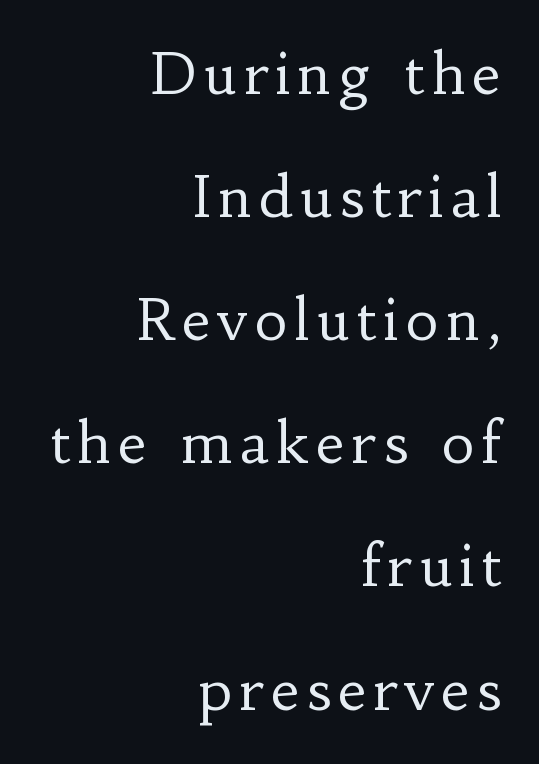
Q: Is the text bold? A: No.
Q: Is the text italic (slanted)? A: No, it is upright.
Q: Is the typeface a serif or a sans-serif typeface? A: Serif.
Q: Is the text underlined? A: No.
Q: How is the paragraph aligned? A: Right-aligned.
Q: Is the spacing between lines tight, normal or loose? A: Loose.
Q: Width (condensed, normal, or wide)? A: Normal.
Q: Stroke contrast? A: Low.
Q: x-height? A: Small.
Q: Monospaced? A: No.
